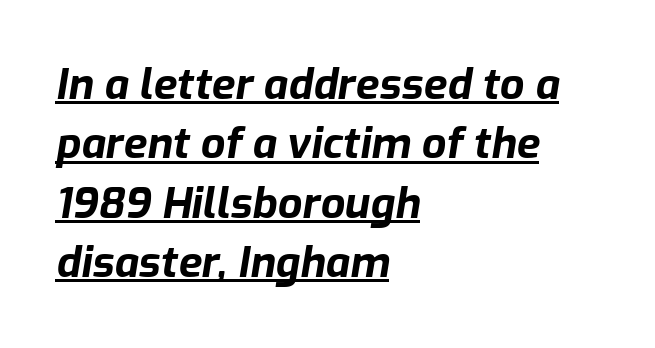
{"italic": "yes", "lean": "right", "slant_degrees": 9, "bold": "yes", "weight": "bold", "width": "normal", "stroke_contrast": "low", "x_height": "medium", "monospaced": "no", "underline": "yes", "align": "left", "line_spacing": "normal", "line_spacing_ratio": 1.38, "letter_spacing": "normal", "letter_spacing_em": 0.0, "glyph_px": 43}
